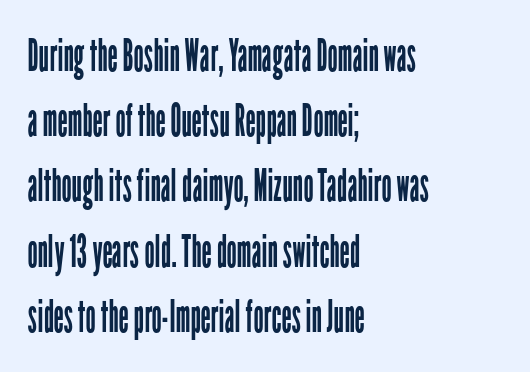
Line starts are locked; line ends wander. Type style note: lacks serifs. Note the varied advance widths — an 'i' is clearly narrower than an 'm'. Check the space under the baseline: it is left empty. Tracking value appears to be zero — textbook default spacing.
